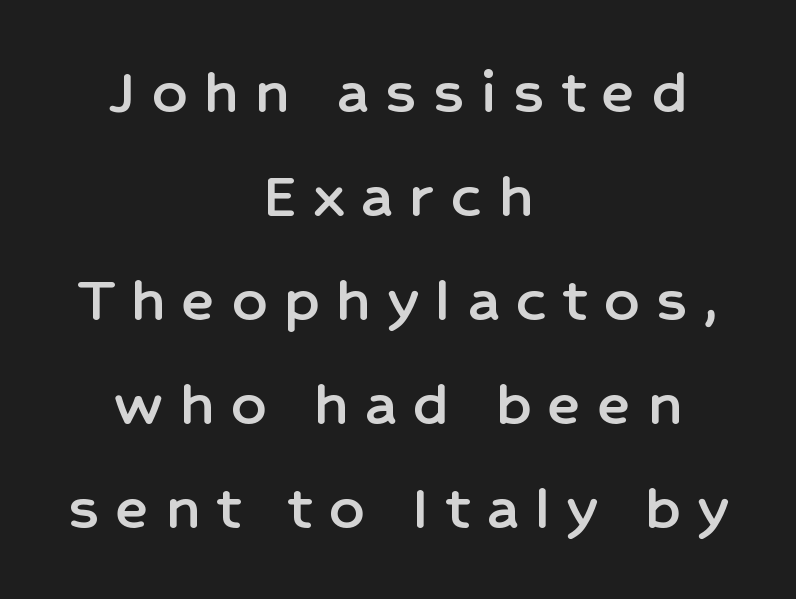
The image shows 68 px sans-serif type, upright; set centered, normal line spacing (1.53x), unusually wide letter spacing (+0.25 em), not underlined; low stroke contrast and a medium x-height.
